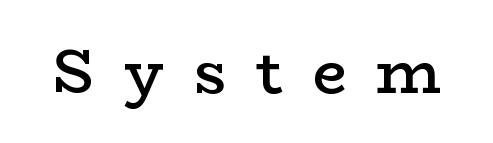
Q: Is the text bold? A: Semi-bold.
Q: Is the text italic (slanted)? A: No, it is upright.
Q: Is the typeface a serif or a sans-serif typeface? A: Serif.
Q: Is the text underlined? A: No.
Q: Is the spacing between letters normal or unusually wide? A: Unusually wide.
Q: Width (condensed, normal, or wide)? A: Wide.
Q: Stroke contrast? A: Low.
Q: x-height? A: Medium.
Q: Monospaced? A: No.
